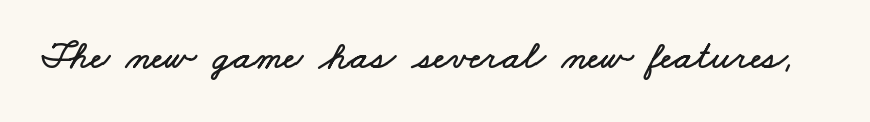
The image shows 40 px wide type; set normal letter spacing, not underlined; low stroke contrast and a small x-height.
